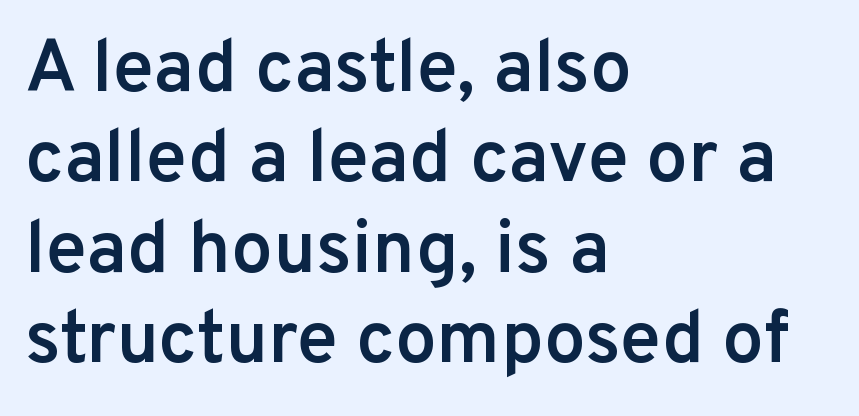
Is the letter spacing exaggerated? No — it looks like the ordinary default. Type without underlining. Rendered with straight, roman letterforms. Line beginnings align vertically; line endings do not. You could not count columns in this text — the font is proportionally spaced.
